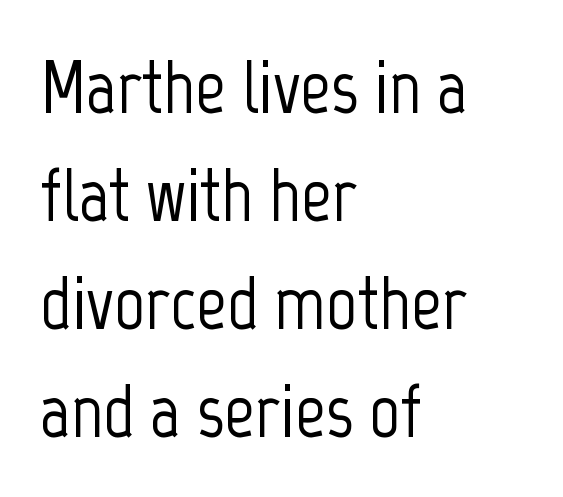
The image shows 76 px condensed sans-serif type, upright; set left-aligned, normal line spacing (1.42x), normal letter spacing, not underlined; low stroke contrast and a medium x-height.
